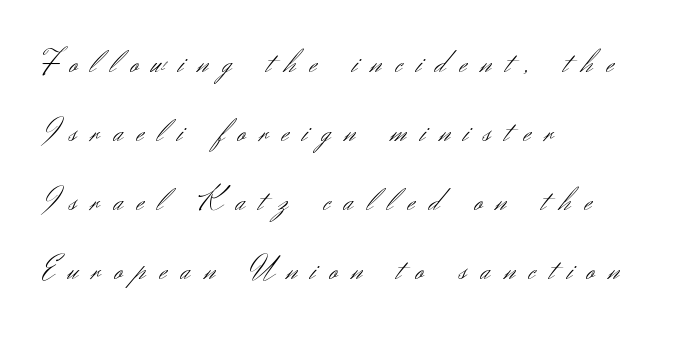
The specimen omits any rule beneath the text block's lines. Letters have the restrained weight of plain body copy at most. The rendering inserts visible extra space after every character. These lines stand farther apart than default settings would place them.
